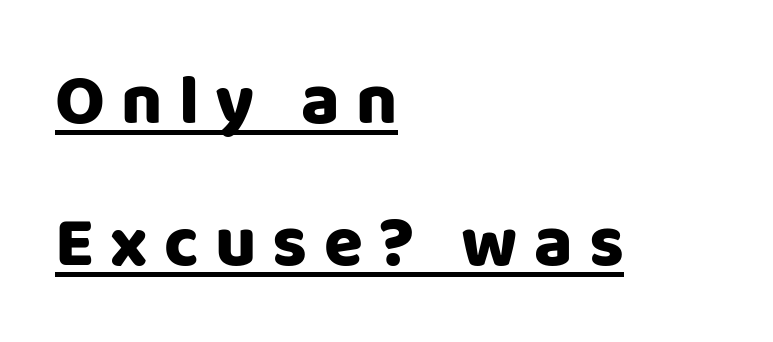
{"serif": "no", "italic": "no", "width": "normal", "stroke_contrast": "low", "x_height": "large", "monospaced": "no", "underline": "yes", "align": "left", "line_spacing": "loose", "line_spacing_ratio": 2.0, "letter_spacing": "wide", "letter_spacing_em": 0.23, "glyph_px": 71}
